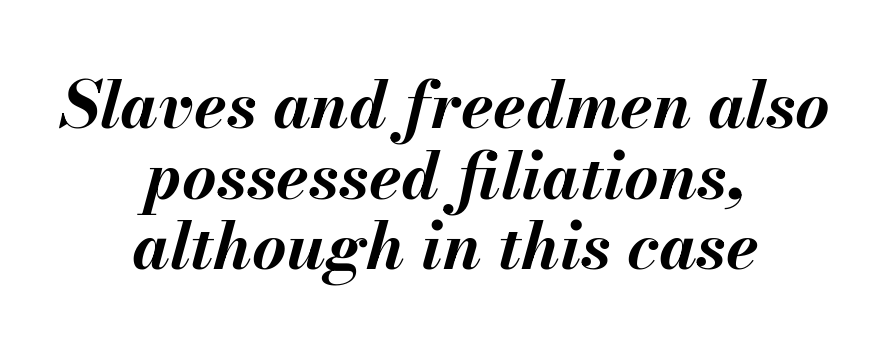
Q: Is the text bold? A: Yes.
Q: Is the text italic (slanted)? A: Yes, it leans right by about 13 degrees.
Q: Is the text underlined? A: No.
Q: How is the paragraph aligned? A: Centered.
Q: Is the spacing between letters normal or unusually wide? A: Normal.
Q: Is the spacing between lines tight, normal or loose? A: Tight.
Q: Width (condensed, normal, or wide)? A: Normal.
Q: Stroke contrast? A: Medium.
Q: x-height? A: Small.
Q: Monospaced? A: No.
